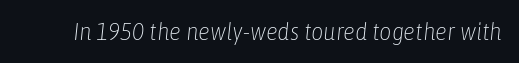
Q: Is the text bold? A: No.
Q: Is the text italic (slanted)? A: Yes, it leans right by about 6 degrees.
Q: Is the text underlined? A: No.
Q: Is the spacing between letters normal or unusually wide? A: Normal.
